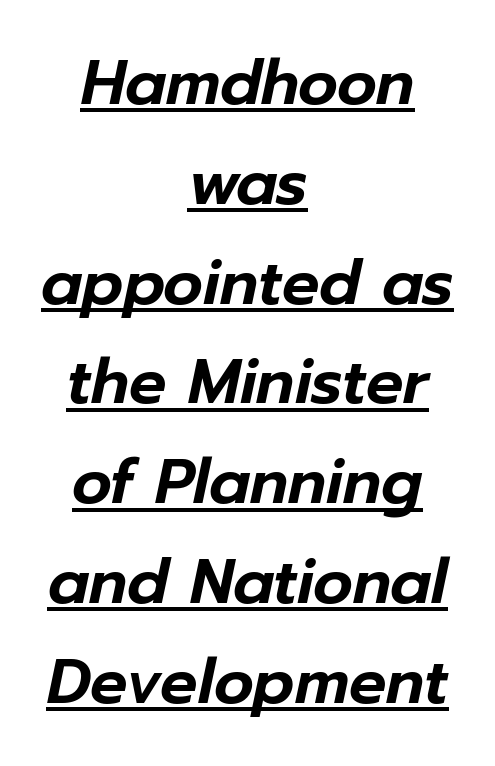
The image shows 62 px text type, italic (leaning right); set centered, normal line spacing (1.61x), normal letter spacing, underlined; low stroke contrast and a medium x-height.
